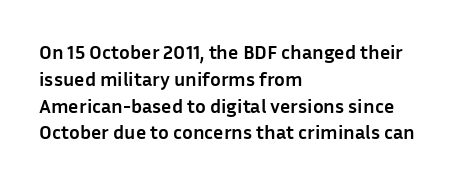
{"italic": "no", "bold": "yes", "underline": "no", "align": "left", "line_spacing": "normal", "line_spacing_ratio": 1.34, "letter_spacing": "normal", "letter_spacing_em": 0.0, "glyph_px": 20}
